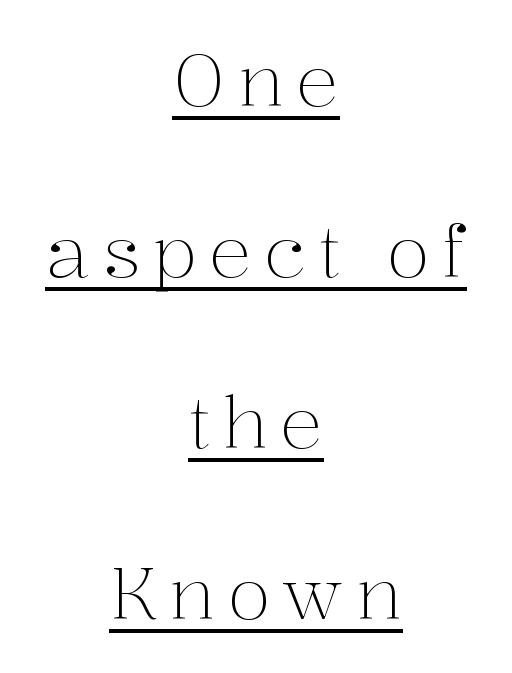
Q: Is the text bold? A: No.
Q: Is the text italic (slanted)? A: No, it is upright.
Q: Is the typeface a serif or a sans-serif typeface? A: Serif.
Q: Is the text underlined? A: Yes.
Q: How is the paragraph aligned? A: Centered.
Q: Is the spacing between lines tight, normal or loose? A: Loose.
Q: Width (condensed, normal, or wide)? A: Normal.
Q: Stroke contrast? A: Medium.
Q: x-height? A: Medium.
Q: Monospaced? A: No.
